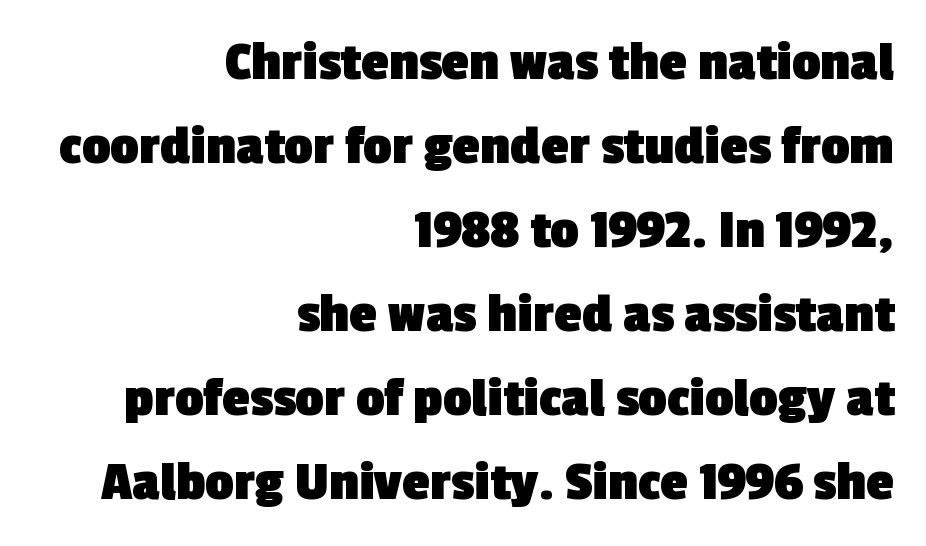
{"serif": "no", "bold": "yes", "weight": "heavy", "width": "normal", "x_height": "medium", "monospaced": "no", "underline": "no", "align": "right", "line_spacing": "normal", "line_spacing_ratio": 1.5, "letter_spacing": "normal", "letter_spacing_em": 0.0, "glyph_px": 56}
